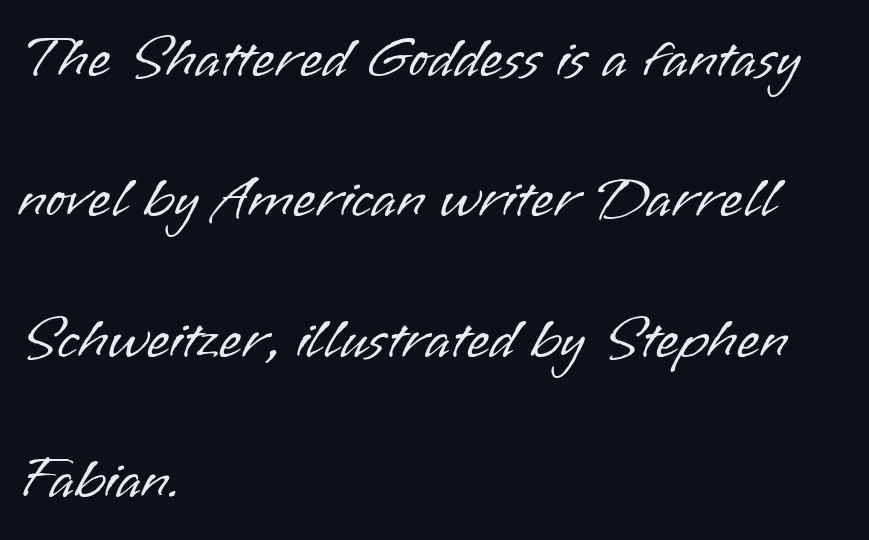
The image shows 59 px light sans-serif type; set left-aligned, loose line spacing (2.38x), normal letter spacing, not underlined; low stroke contrast and a small x-height.
